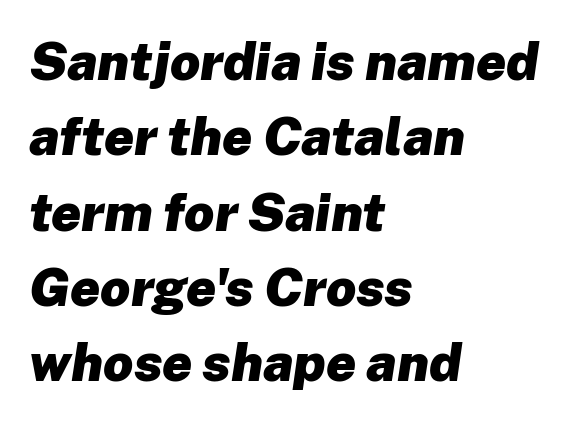
Q: Is the text bold? A: Yes.
Q: Is the text italic (slanted)? A: Yes, it leans right by about 8 degrees.
Q: Is the text underlined? A: No.
Q: How is the paragraph aligned? A: Left-aligned.
Q: Is the spacing between letters normal or unusually wide? A: Normal.
Q: Is the spacing between lines tight, normal or loose? A: Normal.
Q: Width (condensed, normal, or wide)? A: Normal.
Q: Stroke contrast? A: Low.
Q: x-height? A: Medium.
Q: Monospaced? A: No.
